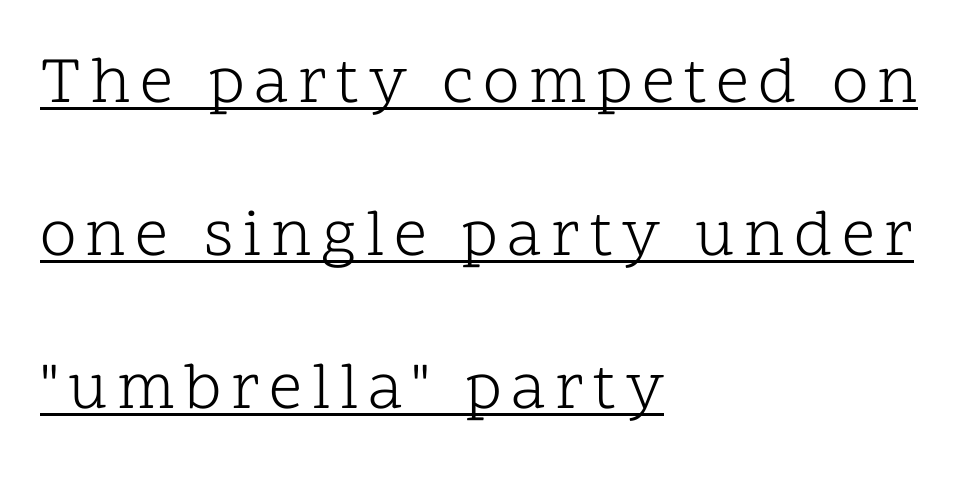
Vertically, the passage feels expansive, rows floating well apart. Posture: upright roman. Spacing verdict: proportional, widths tailored to each character. Letters have the restrained weight of plain body copy at most. The text block is weighted toward the left margin, trailing off unevenly rightward. The rendered words wear a rule along their underside.
